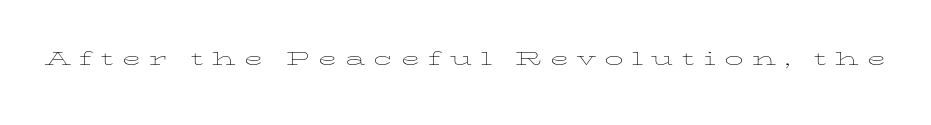
{"italic": "no", "bold": "no", "underline": "no", "letter_spacing": "wide", "letter_spacing_em": 0.33, "glyph_px": 25}
